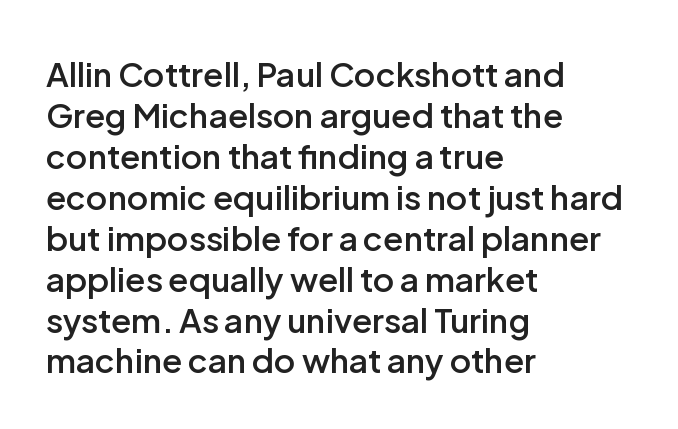
{"serif": "no", "italic": "no", "bold": "semi", "weight": "semibold", "width": "normal", "stroke_contrast": "low", "x_height": "medium", "monospaced": "no", "underline": "no", "align": "left", "line_spacing_ratio": 1.24, "letter_spacing": "normal", "letter_spacing_em": 0.0, "glyph_px": 33}
